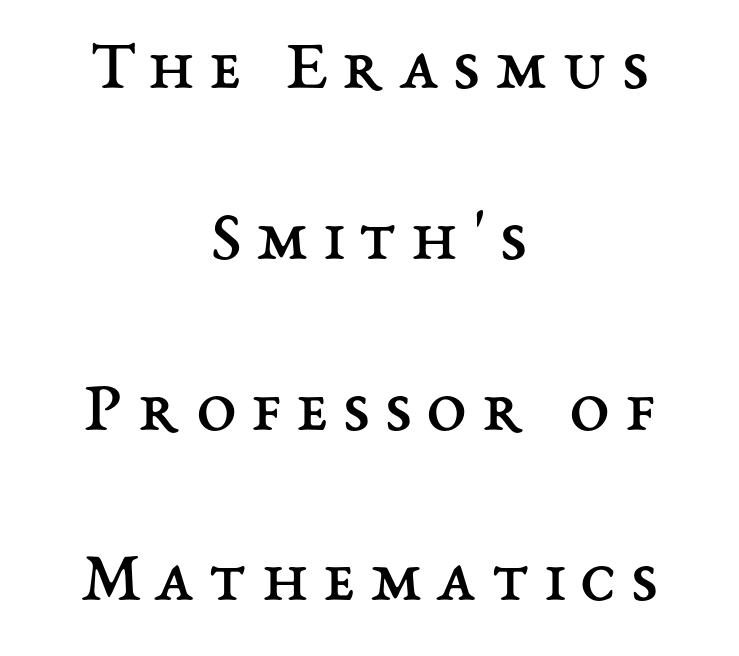
Is the letter spacing exaggerated? Yes — the characters are pushed far apart. The axis of the letterforms is exactly vertical. The glyphs are unaccompanied by any horizontal stroke below them. Rows of type keep a wide berth in the vertical direction. Is the stroke heavy? The answer is a plain regular-or-lighter. Here the designer chose a conventional face with non-uniform glyph widths.
